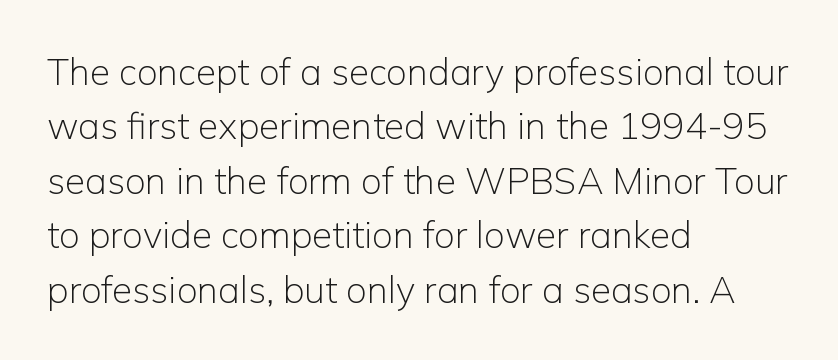
Q: Is the text bold? A: No.
Q: Is the text italic (slanted)? A: No, it is upright.
Q: Is the typeface a serif or a sans-serif typeface? A: Sans-serif.
Q: Is the text underlined? A: No.
Q: How is the paragraph aligned? A: Left-aligned.
Q: Is the spacing between letters normal or unusually wide? A: Normal.
Q: Is the spacing between lines tight, normal or loose? A: Normal.
Q: Width (condensed, normal, or wide)? A: Normal.
Q: Stroke contrast? A: Low.
Q: x-height? A: Medium.
Q: Monospaced? A: No.
